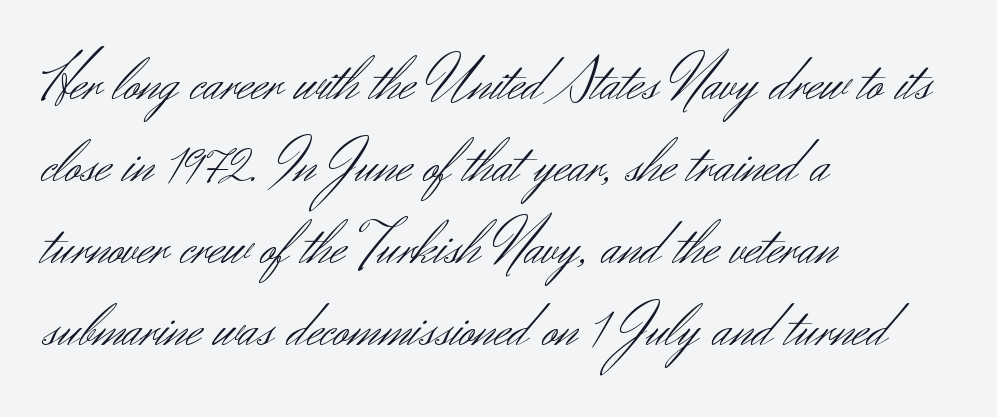
These lines sit exactly where default settings would place them. Font category for this specimen: sans-serif. Here the designer chose a conventional face with non-uniform glyph widths. Standard letterfit; no display-style spreading of the glyphs.
